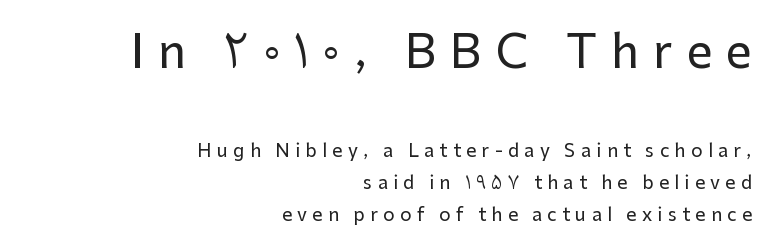
Character widths vary here, with narrow letters taking less room than wide ones. The space directly below the letters is spotless. The type family on display is of the sans-serif kind. The line texture is sparse and dotted thanks to wide tracking. Caption: multi-line text, flush right, ragged left.
